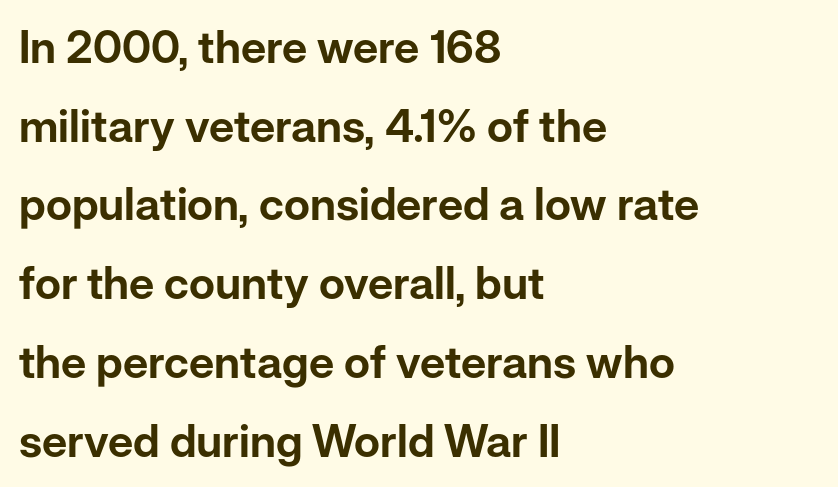
What stands out about the letter spacing? Nothing — it is the standard amount. Look at the bottom of the vertical strokes: they stop flat, with no serifs. Ascenders rise straight up at ninety degrees. Descender tails drop into unmarked territory.
